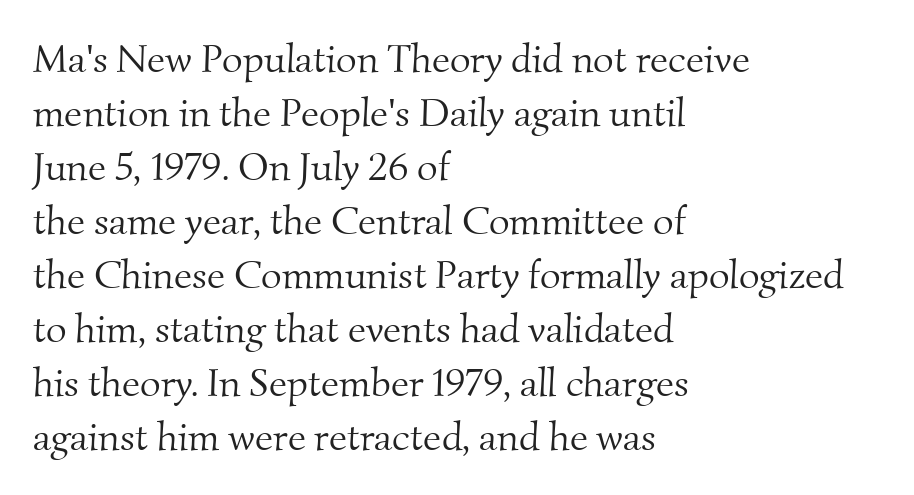
The image shows 40 px light serif type; set left-aligned, normal line spacing (1.35x), normal letter spacing, not underlined; medium stroke contrast and a small x-height.
